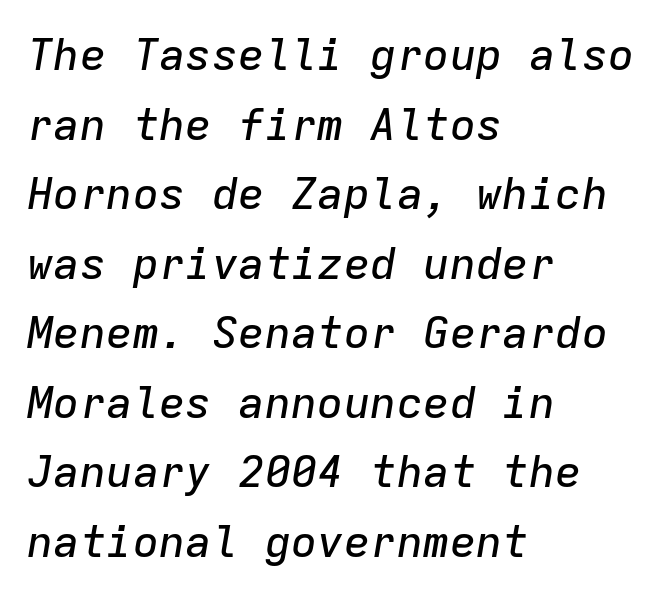
Q: Is the text italic (slanted)? A: Yes, it leans right by about 9 degrees.
Q: Is the text underlined? A: No.
Q: How is the paragraph aligned? A: Left-aligned.
Q: Is the spacing between letters normal or unusually wide? A: Normal.
Q: Is the spacing between lines tight, normal or loose? A: Normal.
Q: Width (condensed, normal, or wide)? A: Normal.
Q: Stroke contrast? A: Low.
Q: x-height? A: Medium.
Q: Monospaced? A: Yes.
